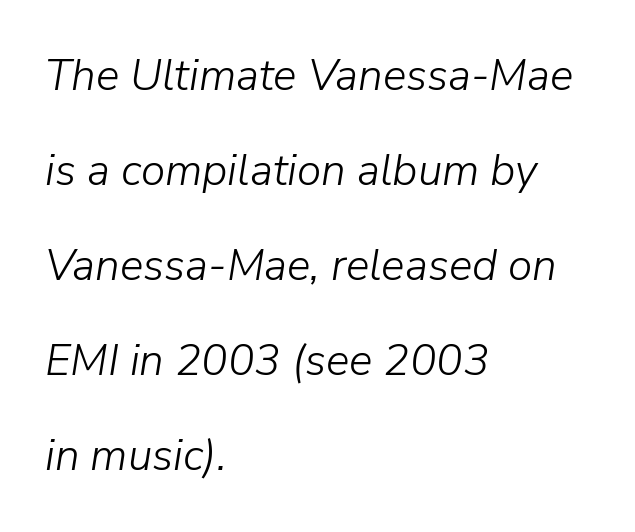
Q: Is the text bold? A: No.
Q: Is the text italic (slanted)? A: Yes, it leans right by about 9 degrees.
Q: Is the text underlined? A: No.
Q: How is the paragraph aligned? A: Left-aligned.
Q: Is the spacing between letters normal or unusually wide? A: Normal.
Q: Is the spacing between lines tight, normal or loose? A: Loose.
Q: Width (condensed, normal, or wide)? A: Normal.
Q: Stroke contrast? A: Low.
Q: x-height? A: Medium.
Q: Monospaced? A: No.
